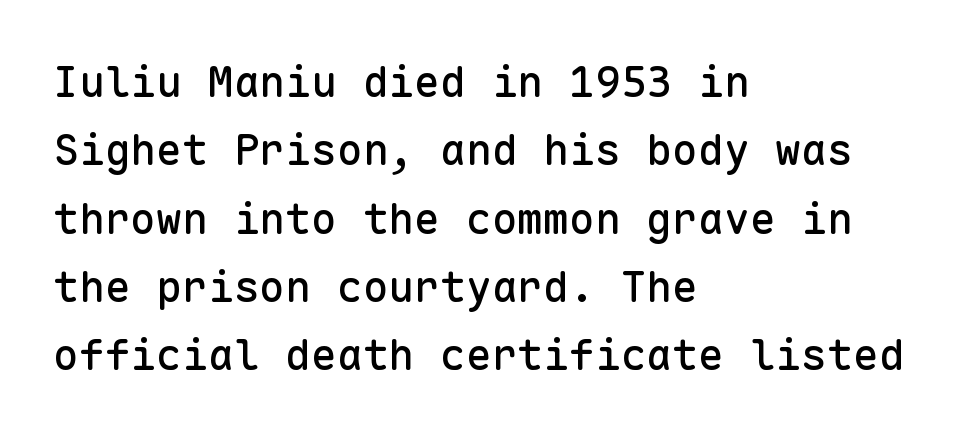
Q: Is the text italic (slanted)? A: No, it is upright.
Q: Is the typeface a serif or a sans-serif typeface? A: Sans-serif.
Q: Is the text underlined? A: No.
Q: How is the paragraph aligned? A: Left-aligned.
Q: Is the spacing between letters normal or unusually wide? A: Normal.
Q: Is the spacing between lines tight, normal or loose? A: Normal.
Q: Width (condensed, normal, or wide)? A: Normal.
Q: Stroke contrast? A: Low.
Q: x-height? A: Medium.
Q: Monospaced? A: Yes.
